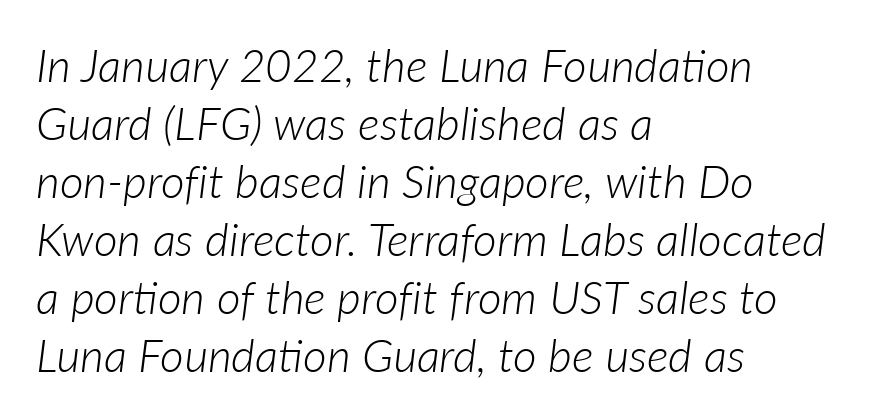
The image shows 46 px light type, italic (leaning right); set left-aligned, normal line spacing (1.26x), normal letter spacing, not underlined; low stroke contrast and a medium x-height.
